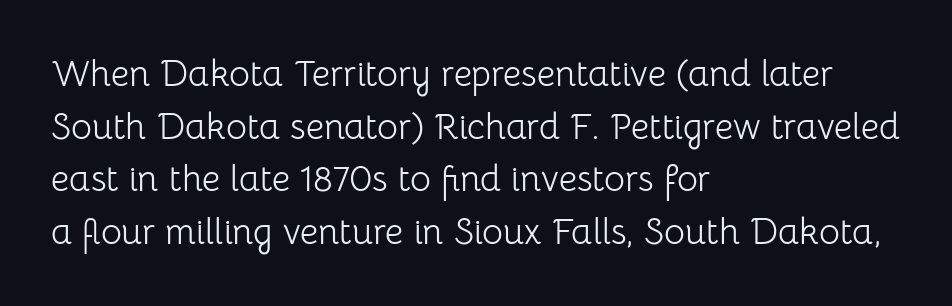
{"serif": "no", "italic": "no", "bold": "no", "weight": "light", "width": "normal", "stroke_contrast": "low", "x_height": "medium", "monospaced": "no", "underline": "no", "align": "left", "line_spacing": "normal", "line_spacing_ratio": 1.46, "letter_spacing": "normal", "letter_spacing_em": 0.0, "glyph_px": 36}
